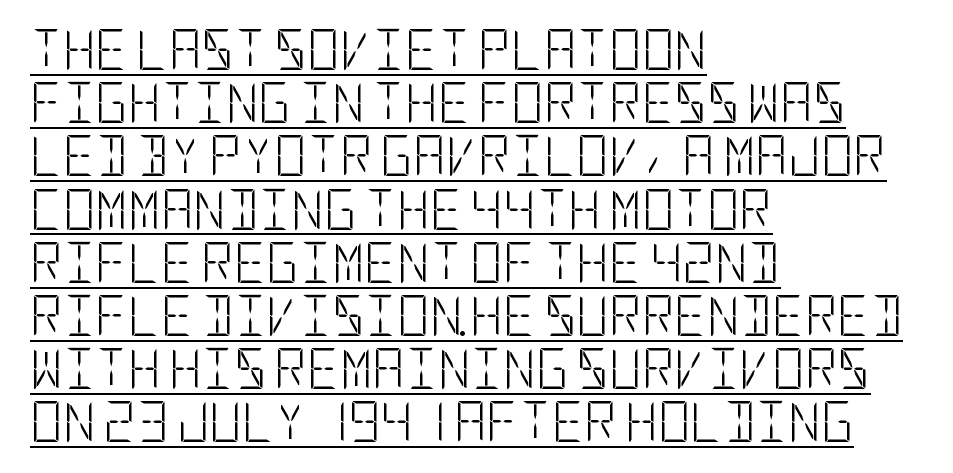
{"serif": "no", "italic": "no", "bold": "no", "weight": "light", "width": "condensed", "stroke_contrast": "low", "x_height": "large", "underline": "yes", "align": "left", "line_spacing": "normal", "line_spacing_ratio": 1.33, "letter_spacing": "normal", "letter_spacing_em": 0.0, "glyph_px": 40}
